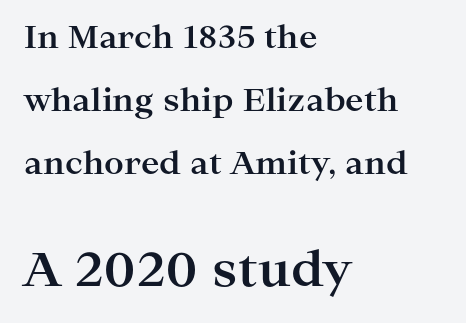
Q: Is the text bold? A: Yes.
Q: Is the text italic (slanted)? A: No, it is upright.
Q: Is the typeface a serif or a sans-serif typeface? A: Serif.
Q: Is the text underlined? A: No.
Q: How is the paragraph aligned? A: Left-aligned.
Q: Is the spacing between letters normal or unusually wide? A: Normal.
Q: Is the spacing between lines tight, normal or loose? A: Loose.
Q: Which block of text is set in a larger size, the first (top) or the second (bottom)? A: The second (bottom) one.
Q: Width (condensed, normal, or wide)? A: Wide.
Q: Stroke contrast? A: High.
Q: x-height? A: Medium.
Q: Monospaced? A: No.
